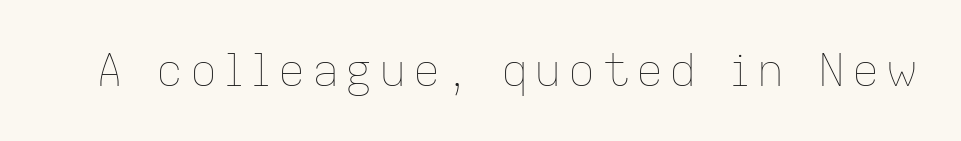
Posture: straight, roman, zero tilt. A typesetter would call this proportional, since set widths differ per character. The passage shown is not bold in any degree. Decoration check: the copy has no underline.
